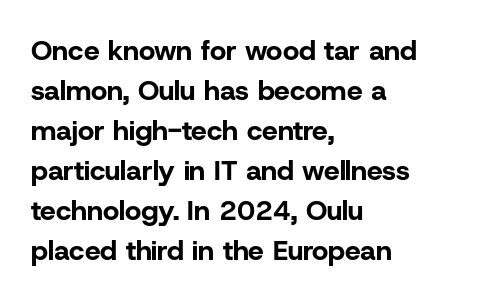
The image shows 28 px bold sans-serif type, upright; set left-aligned, normal line spacing (1.43x), normal letter spacing, not underlined; low stroke contrast and a medium x-height.
